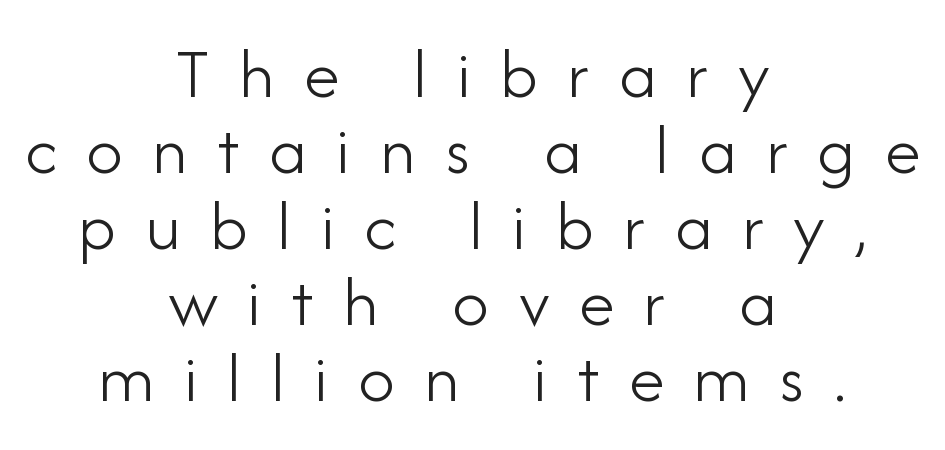
The image shows 73 px light sans-serif type, upright; set centered, tight line spacing (1.04x), unusually wide letter spacing (+0.4 em), not underlined; low stroke contrast and a small x-height.
